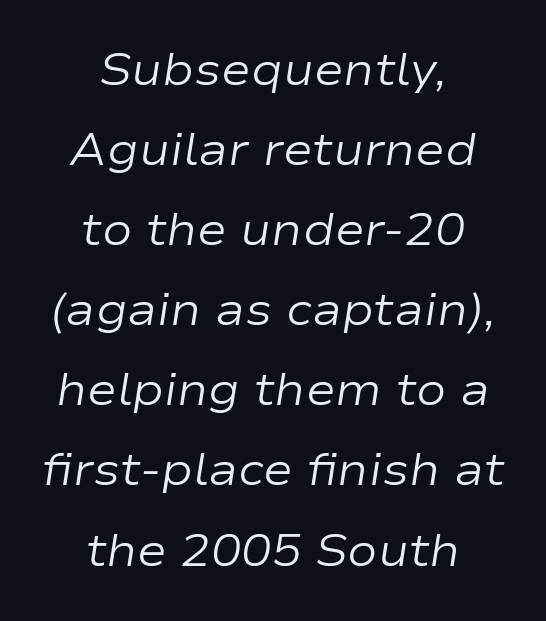
Where is the straight margin? There isn't one; the lines are centered. Underline: absent. The face looks like a standard text weight, possibly lighter. Nothing unusual about the tracking: characters are spaced as the font intends.
